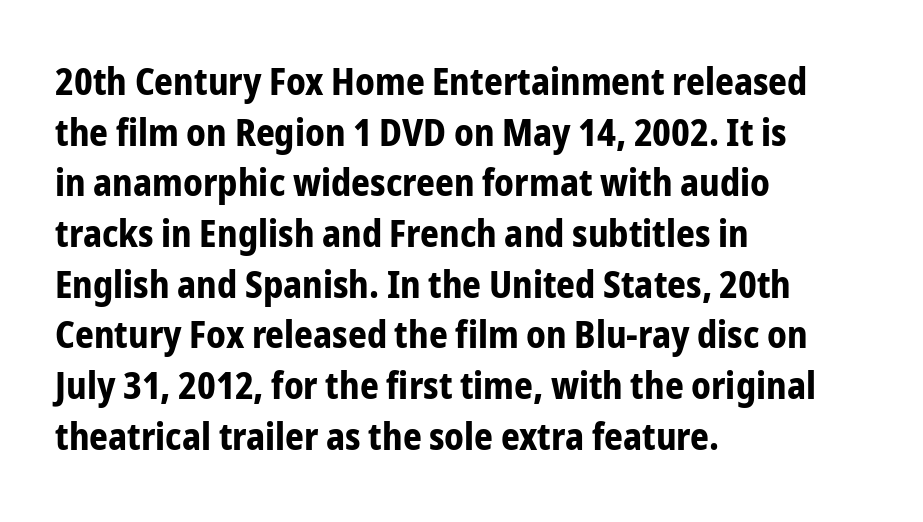
The rendering keeps characters at their native spacing. Beneath every word, the page is bare. Do the characters align in a grid? No, the font is proportional. Caption: bold face, heavy strokes. To sum up the face: it is a sans, with no serifs.
